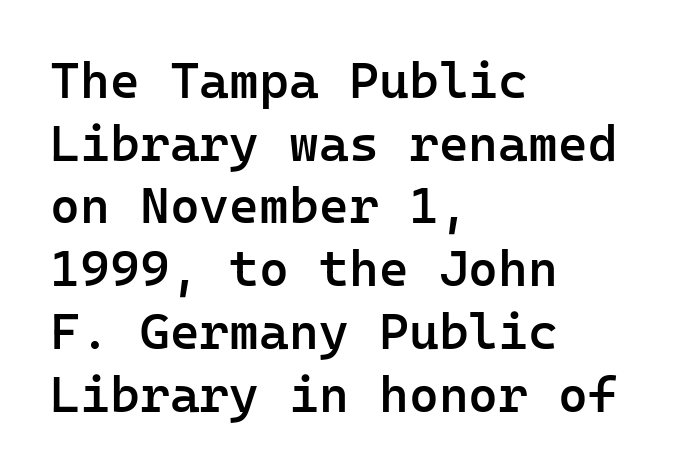
{"serif": "no", "italic": "no", "bold": "semi", "weight": "semibold", "width": "normal", "stroke_contrast": "low", "x_height": "medium", "monospaced": "yes", "underline": "no", "align": "left", "line_spacing_ratio": 1.23, "letter_spacing": "normal", "letter_spacing_em": 0.0, "glyph_px": 51}
